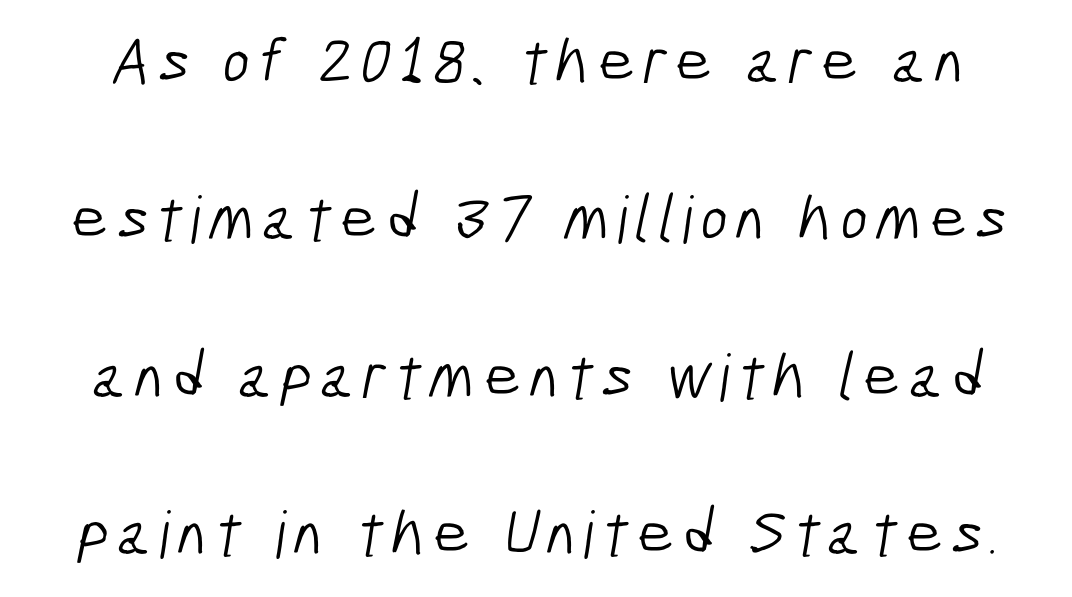
The image shows 65 px light, condensed sans-serif type; set loose line spacing (2.42x), not underlined; low stroke contrast and a medium x-height.
